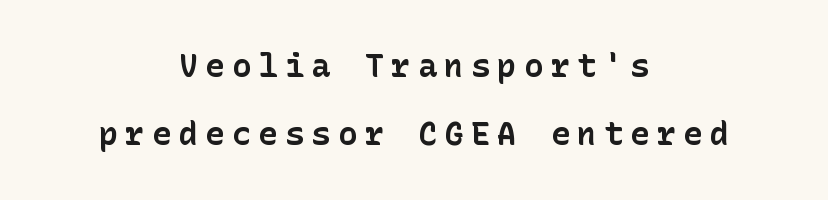
{"serif": "no", "italic": "no", "bold": "yes", "weight": "bold", "width": "normal", "stroke_contrast": "low", "x_height": "medium", "underline": "no", "align": "center", "line_spacing": "loose", "line_spacing_ratio": 2.14, "letter_spacing": "wide", "letter_spacing_em": 0.23, "glyph_px": 32}
